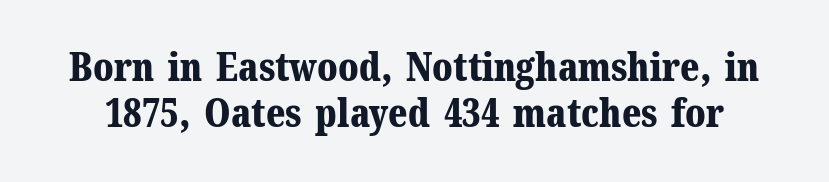
The image shows 39 px bold serif type, upright; set line spacing 1.19x, normal letter spacing, not underlined; medium stroke contrast and a medium x-height.
